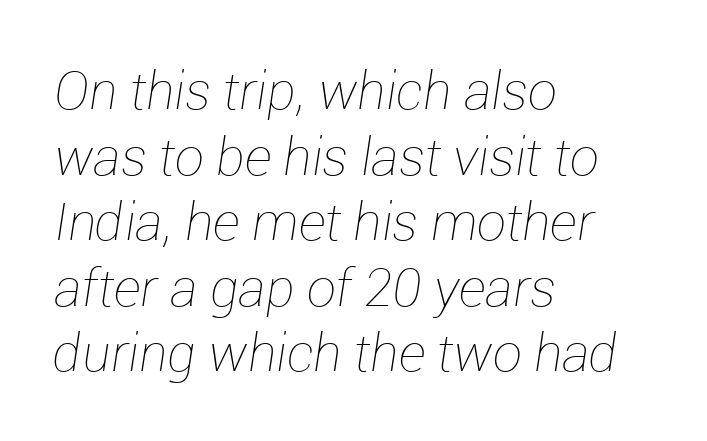
Q: Is the text bold? A: No.
Q: Is the text italic (slanted)? A: Yes, it leans right by about 12 degrees.
Q: Is the text underlined? A: No.
Q: How is the paragraph aligned? A: Left-aligned.
Q: Is the spacing between letters normal or unusually wide? A: Normal.
Q: Is the spacing between lines tight, normal or loose? A: Normal.
Q: Width (condensed, normal, or wide)? A: Normal.
Q: Stroke contrast? A: Low.
Q: x-height? A: Medium.
Q: Monospaced? A: No.
